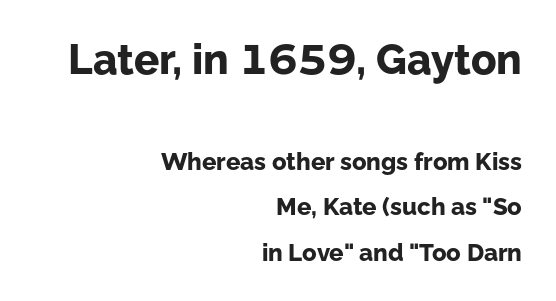
The image shows 42 px bold sans-serif type, upright; set right-aligned, line spacing 1.89x, normal letter spacing, not underlined; the first (top) block is 1.75x larger; low stroke contrast and a medium x-height.
